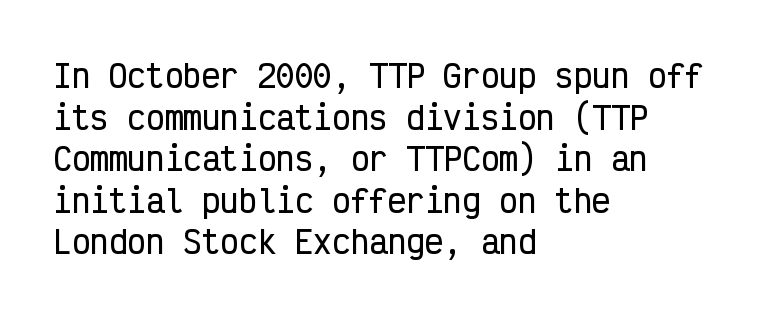
No feet cap the strokes, marking this as sans-serif type. A normal amount of white space separates one row of letters from the next. The letters march in equal steps, a hallmark of fixed-pitch type. These lines were composed using upright roman letters. Any mark beneath the type? The region is blank. Students, note that the glyphs here touch the page at normal intervals.
